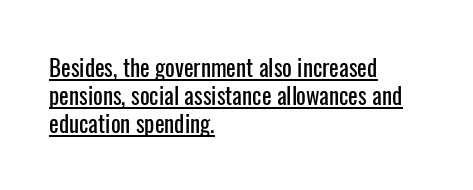
Looks like someone drew a line under every word here. The horizontal fit of the characters is conventional and even. Quick note: not italic, upright. Casual observation: everything's shoved over to the left.
